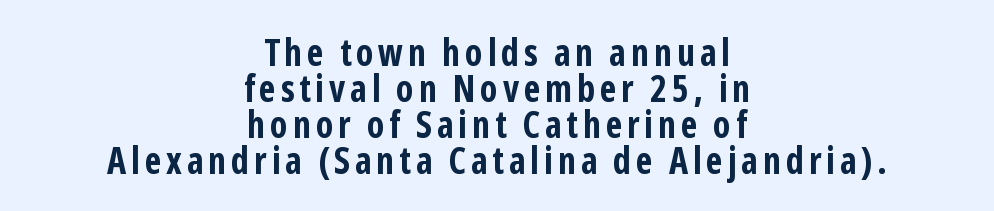
Q: Is the text bold? A: Yes.
Q: Is the text italic (slanted)? A: No, it is upright.
Q: Is the typeface a serif or a sans-serif typeface? A: Sans-serif.
Q: Is the text underlined? A: No.
Q: How is the paragraph aligned? A: Centered.
Q: Is the spacing between lines tight, normal or loose? A: Tight.
Q: Width (condensed, normal, or wide)? A: Condensed.
Q: Stroke contrast? A: Low.
Q: x-height? A: Medium.
Q: Monospaced? A: No.
